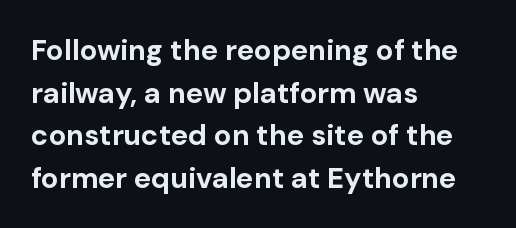
The image shows 29 px bold sans-serif type, upright; set left-aligned, normal line spacing (1.47x), normal letter spacing, not underlined; low stroke contrast and a medium x-height.
